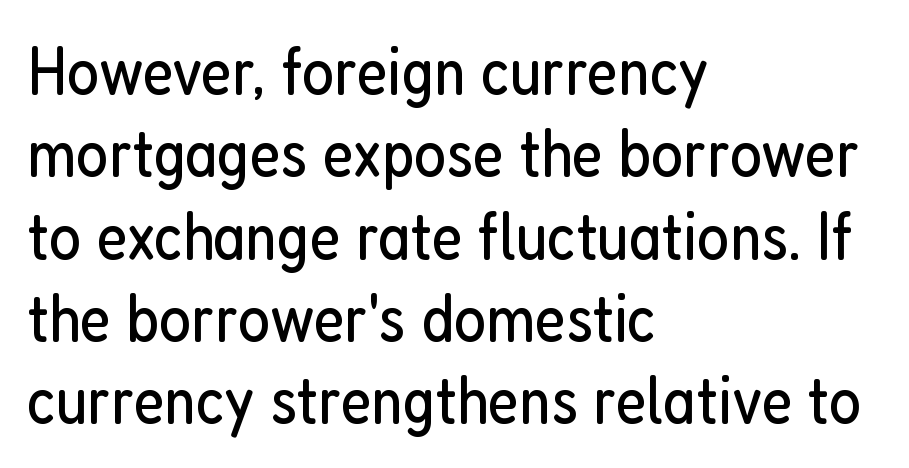
Q: Is the text bold? A: No.
Q: Is the text italic (slanted)? A: No, it is upright.
Q: Is the typeface a serif or a sans-serif typeface? A: Sans-serif.
Q: Is the text underlined? A: No.
Q: How is the paragraph aligned? A: Left-aligned.
Q: Is the spacing between letters normal or unusually wide? A: Normal.
Q: Width (condensed, normal, or wide)? A: Condensed.
Q: Stroke contrast? A: Low.
Q: x-height? A: Medium.
Q: Monospaced? A: No.
